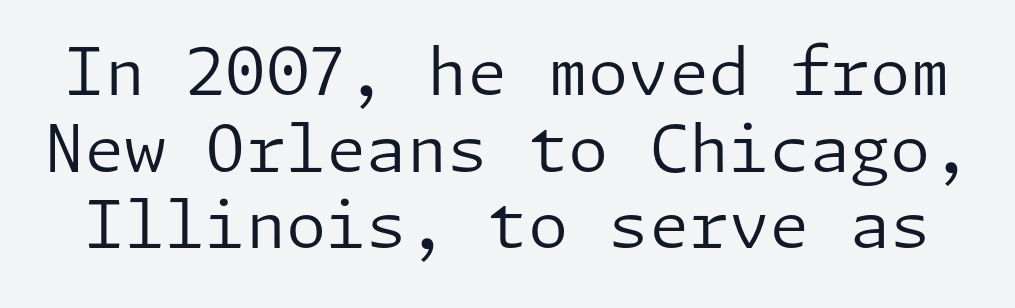
{"serif": "no", "italic": "no", "bold": "no", "weight": "regular", "width": "normal", "stroke_contrast": "low", "x_height": "medium", "underline": "no", "line_spacing_ratio": 1.18, "letter_spacing": "normal", "letter_spacing_em": 0.0, "glyph_px": 65}
